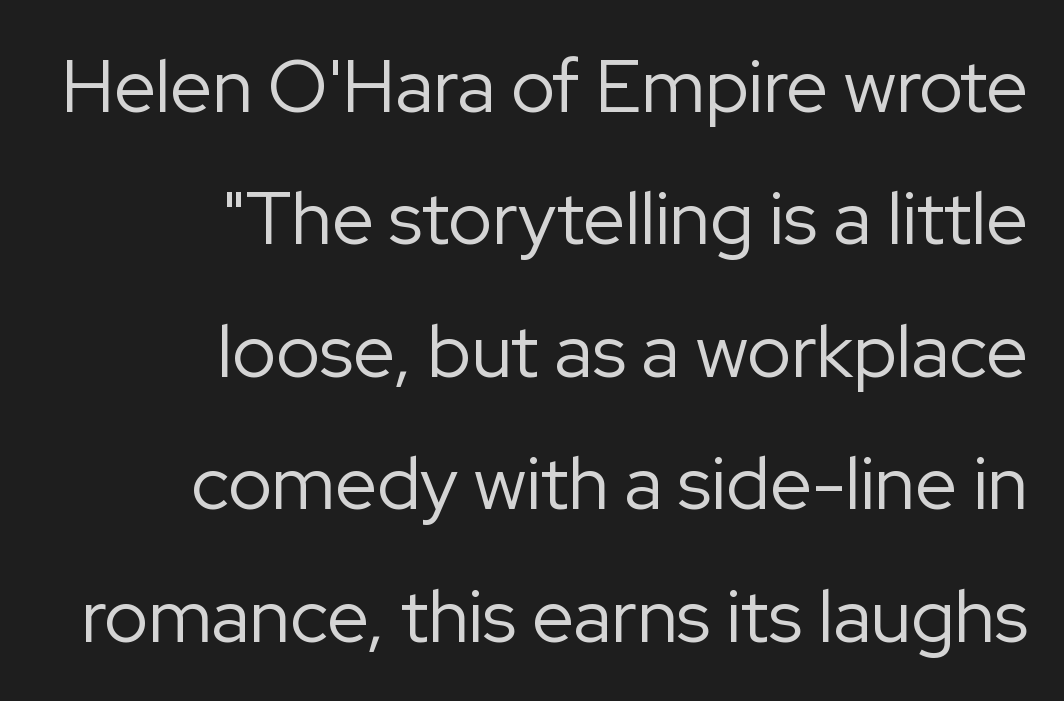
{"serif": "no", "italic": "no", "bold": "no", "weight": "regular", "width": "normal", "stroke_contrast": "low", "x_height": "medium", "monospaced": "no", "underline": "no", "align": "right", "line_spacing_ratio": 1.79, "letter_spacing": "normal", "letter_spacing_em": 0.0, "glyph_px": 74}
